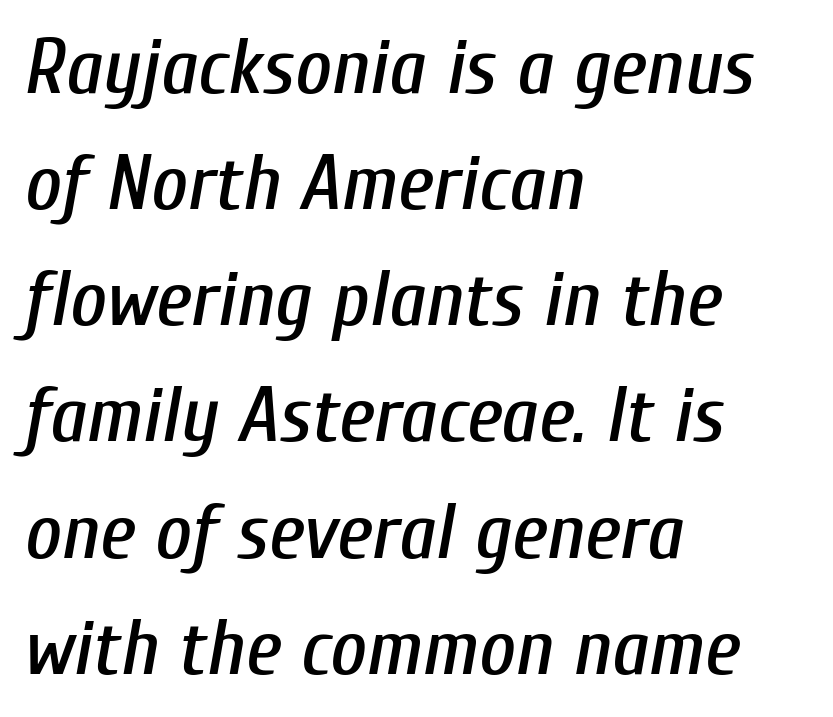
The image shows 79 px condensed type, italic (leaning right); set left-aligned, normal line spacing (1.47x), normal letter spacing, not underlined; low stroke contrast and a medium x-height.
